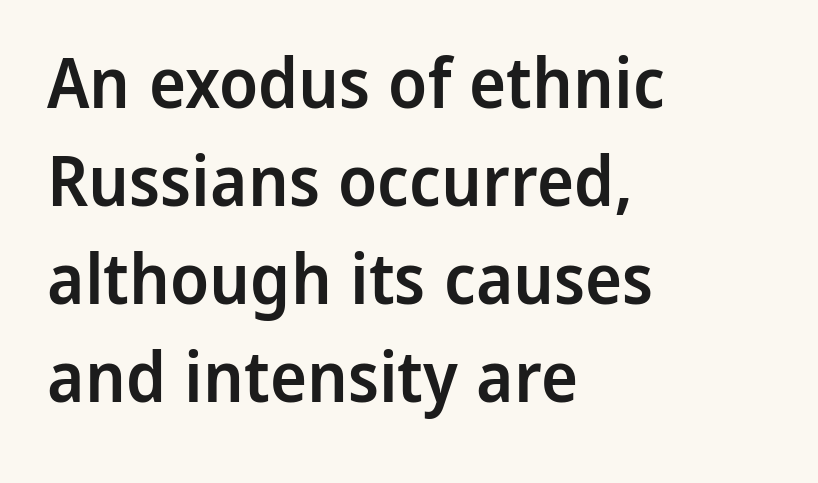
Character widths vary here, with narrow letters taking less room than wide ones. Descenders are the only things crossing below the line. Nothing unusual about the tracking: characters are spaced as the font intends. Posture: straight, roman, zero tilt. Check where the strokes stop: nothing finishes them off — pure sans. Horizontally, the lines are justified to the leading edge only.
